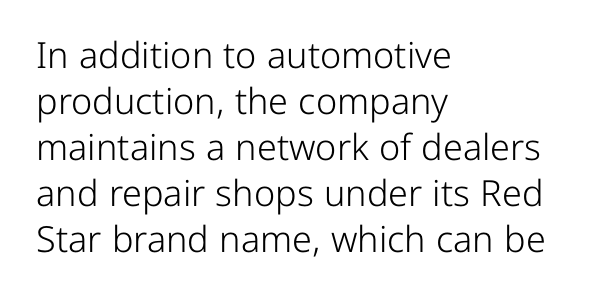
{"serif": "no", "italic": "no", "bold": "no", "weight": "light", "width": "normal", "stroke_contrast": "low", "x_height": "medium", "monospaced": "no", "underline": "no", "align": "left", "line_spacing": "normal", "line_spacing_ratio": 1.28, "letter_spacing": "normal", "letter_spacing_em": 0.0, "glyph_px": 36}
